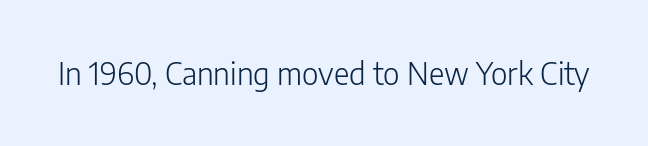
The image shows 30 px light sans-serif type, upright; set normal letter spacing, not underlined; low stroke contrast and a medium x-height.
